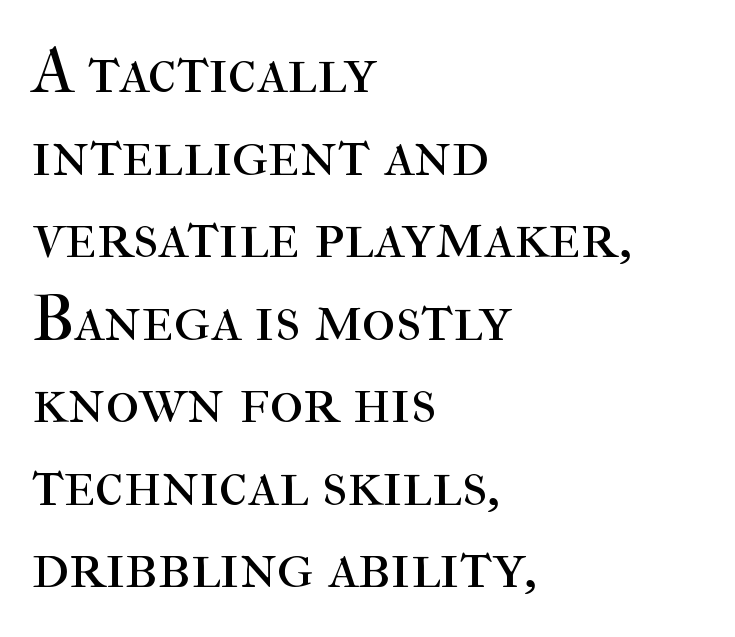
The area under the type is left untouched. Every row of glyphs begins at an identical x-position on the left. When letters stand straight like this, we call the style roman or upright. The face used here is proportionally spaced, like ordinary book or web type. Old-style or modern, the face here clearly has serifs. The font sits on the lighter half of the weight spectrum, regular included.
